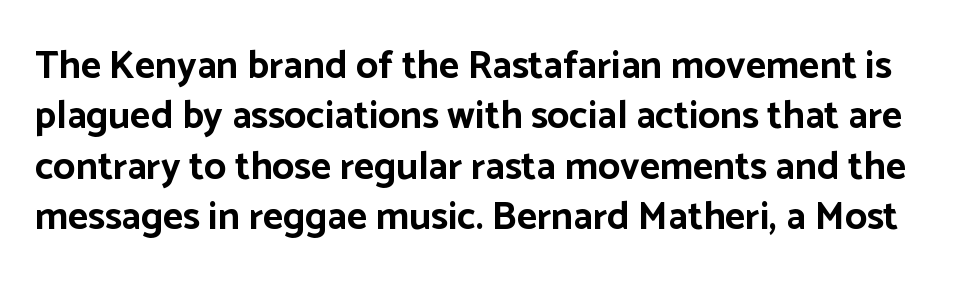
Each word holds together tightly as a unit, with standard inter-letter gaps. Nothing sits at the stroke ends, so this counts as sans-serif. Looks like regular typesetting: each glyph gets only the width it needs. The type sits square on the baseline with zero lean.
